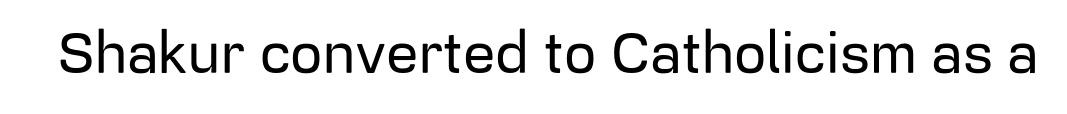
Q: Is the text italic (slanted)? A: No, it is upright.
Q: Is the typeface a serif or a sans-serif typeface? A: Sans-serif.
Q: Is the text underlined? A: No.
Q: Is the spacing between letters normal or unusually wide? A: Normal.
Q: Width (condensed, normal, or wide)? A: Normal.
Q: Stroke contrast? A: Low.
Q: x-height? A: Medium.
Q: Monospaced? A: No.
